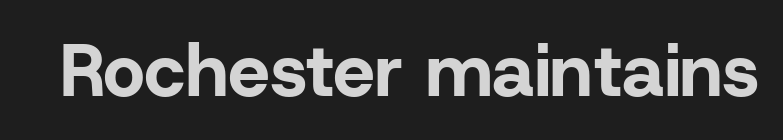
The image shows 74 px bold sans-serif type, upright; set normal letter spacing, not underlined; low stroke contrast and a medium x-height.
